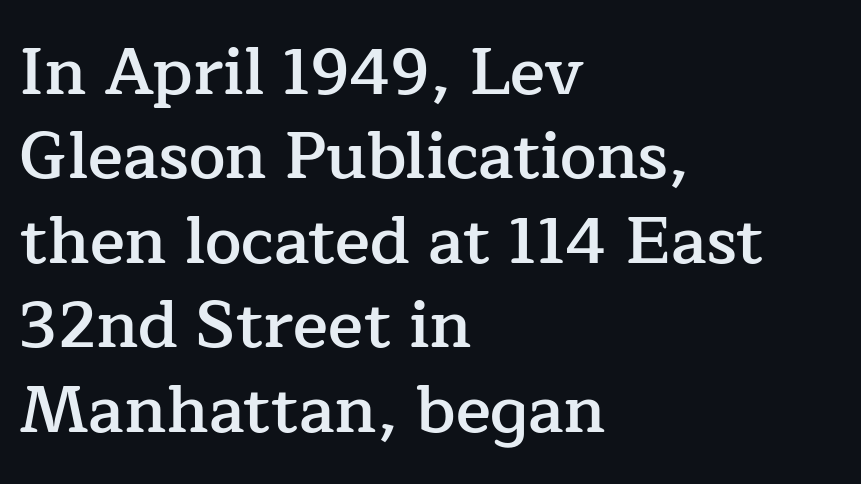
The image shows 65 px semibold serif type, upright; set left-aligned, normal line spacing (1.3x), normal letter spacing, not underlined; low stroke contrast and a medium x-height.
